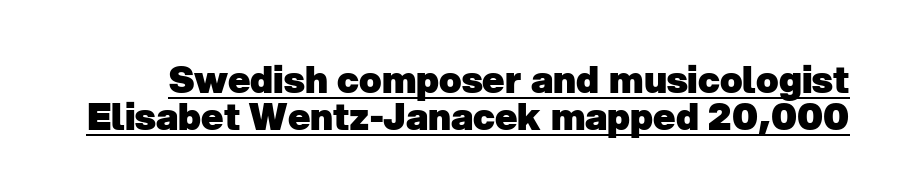
Look at the stroke-to-counter ratio: heavy, a bold. Is this a fixed-width face? No — the glyphs have proportional, varying widths. Rows of type sit shoulder to shoulder in the vertical direction. This sample uses a sans-serif face. The letterforms sit shoulder to shoulder at normal distance.
